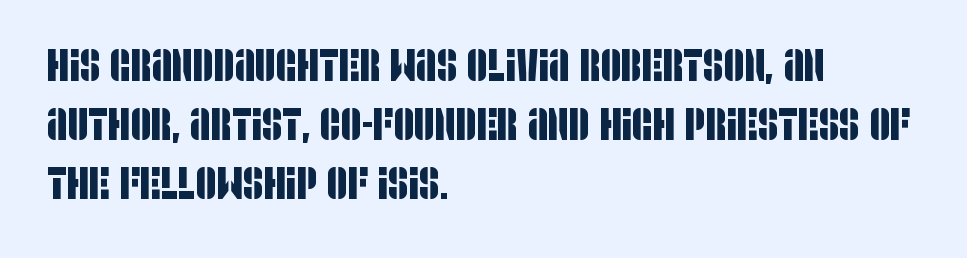
The vertical gap from one line to the next is medium. The lines in this sample share a left origin and differ only in where they stop. Is this a sans? Yes — the strokes have no serifs. Bare-footed words on every line.
